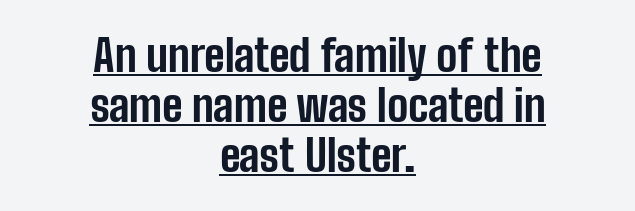
The image shows 44 px bold, condensed sans-serif type, upright; set centered, tight line spacing (1.14x), normal letter spacing, underlined; low stroke contrast and a medium x-height.
